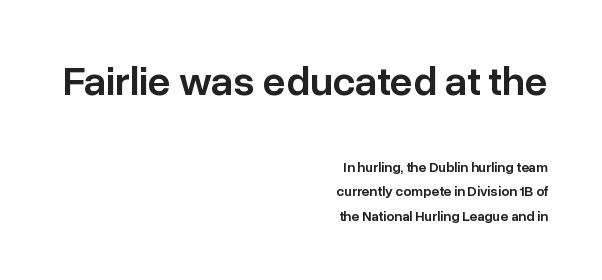
The specimen omits any rule beneath the text block's lines. The face used here is proportionally spaced, like ordinary book or web type. Does the lettering tilt? It doesn't — this is upright. The rag falls on the left side of this text block. The rendering uses a semibold face; strokes are thickened but not to full bold.
